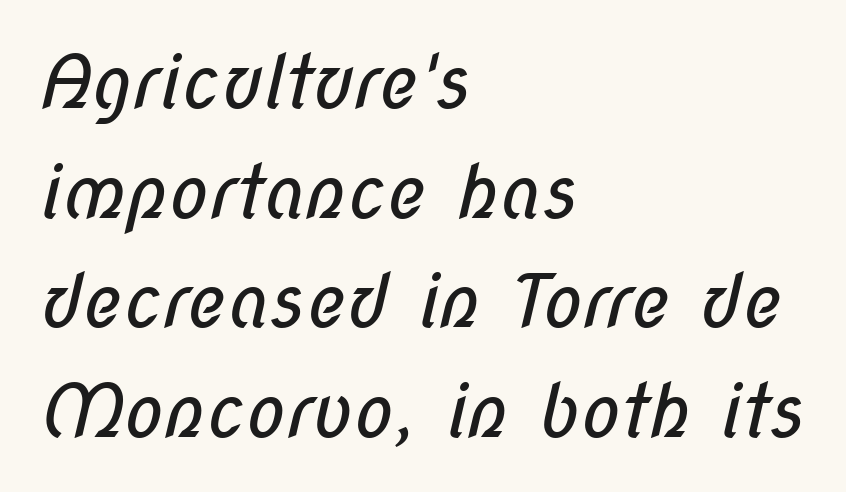
You could call the tracking neutral — neither tight nor loose. Horizontally, the lines are justified to the leading edge only. Think of a printed novel: that variable character pitch is what you see here. The baseline area is clear. The typeface has the unassuming heft of standard copy or less. The passage shown is typeset with a sans-serif family.
